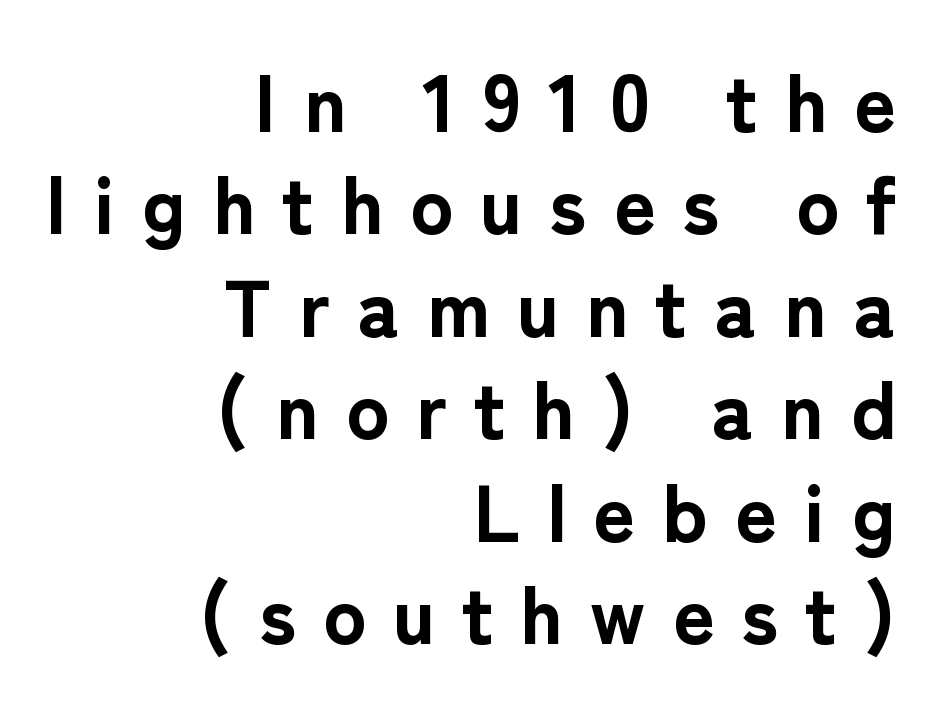
Q: Is the text bold? A: Yes.
Q: Is the text italic (slanted)? A: No, it is upright.
Q: Is the typeface a serif or a sans-serif typeface? A: Sans-serif.
Q: Is the text underlined? A: No.
Q: How is the paragraph aligned? A: Right-aligned.
Q: Is the spacing between letters normal or unusually wide? A: Unusually wide.
Q: Is the spacing between lines tight, normal or loose? A: Normal.
Q: Width (condensed, normal, or wide)? A: Normal.
Q: Stroke contrast? A: Low.
Q: x-height? A: Medium.
Q: Monospaced? A: No.
